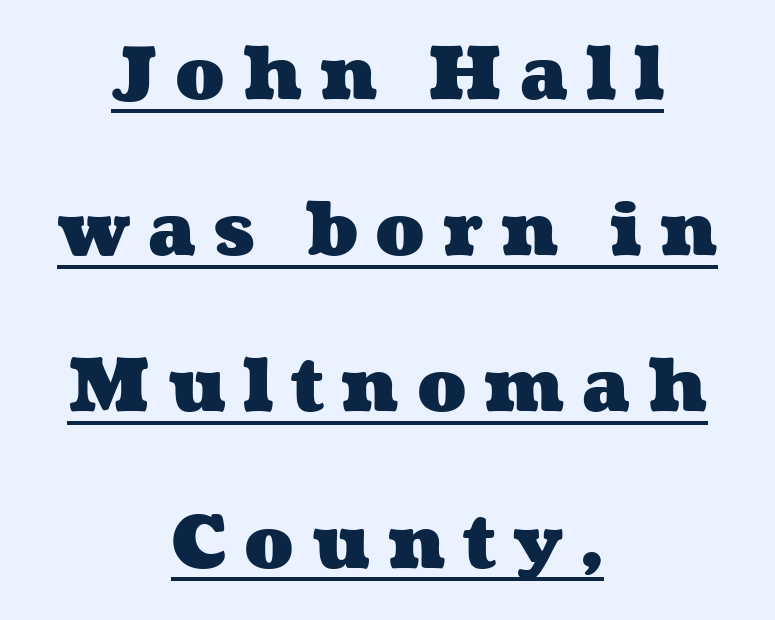
The image shows 73 px heavy, wide type; set centered, loose line spacing (2.14x), unusually wide letter spacing (+0.24 em), underlined; medium stroke contrast and a medium x-height.
